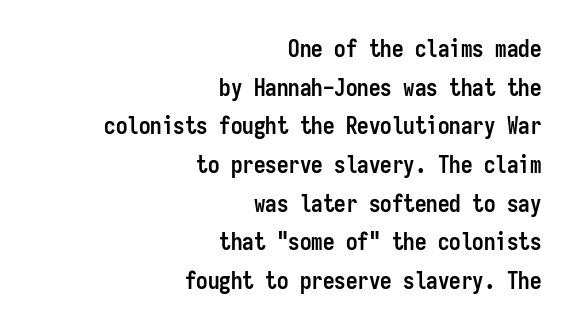
Q: Is the text bold? A: Yes.
Q: Is the text italic (slanted)? A: No, it is upright.
Q: Is the text underlined? A: No.
Q: How is the paragraph aligned? A: Right-aligned.
Q: Is the spacing between letters normal or unusually wide? A: Normal.
Q: Is the spacing between lines tight, normal or loose? A: Normal.
